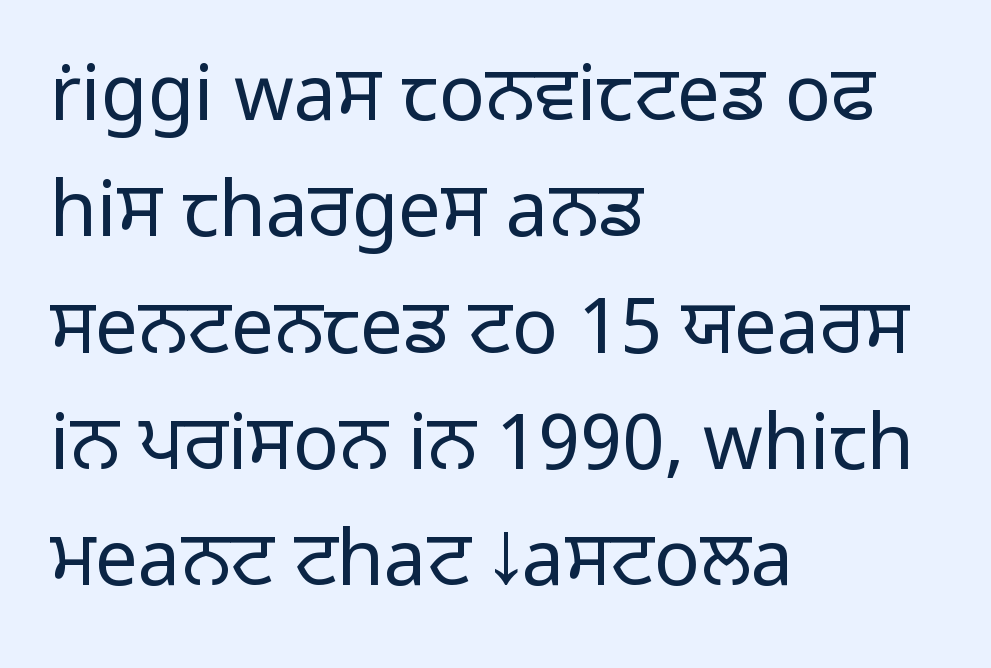
{"serif": "no", "italic": "no", "bold": "no", "weight": "light", "width": "normal", "stroke_contrast": "low", "x_height": "medium", "monospaced": "no", "underline": "no", "align": "left", "line_spacing": "normal", "line_spacing_ratio": 1.53, "letter_spacing": "normal", "letter_spacing_em": 0.0, "glyph_px": 76}
